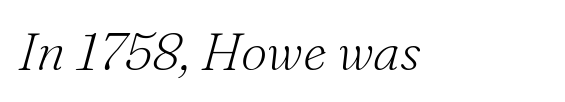
{"serif": "yes", "italic": "yes", "lean": "right", "slant_degrees": 16, "bold": "no", "weight": "light", "width": "normal", "stroke_contrast": "medium", "x_height": "small", "monospaced": "no", "underline": "no", "letter_spacing": "normal", "letter_spacing_em": 0.0, "glyph_px": 53}
